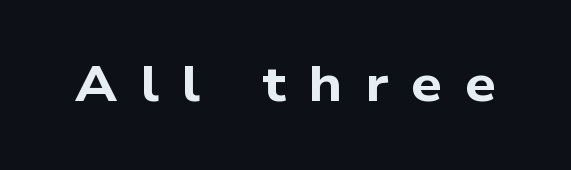
Pretty heavy lettering here — definitely bold. Check the space under the baseline: it is left empty. I'd call this a sans setting — the letters go barefoot. Inter-character spacing is expanded well beyond the font's built-in metrics. You could not count columns in this text — the font is proportionally spaced.
